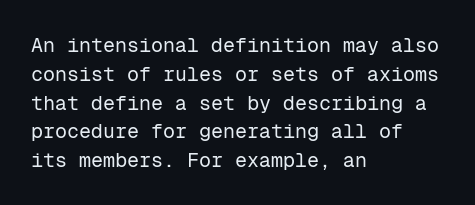
Q: Is the text bold? A: No.
Q: Is the text italic (slanted)? A: No, it is upright.
Q: Is the text underlined? A: No.
Q: How is the paragraph aligned? A: Left-aligned.
Q: Is the spacing between letters normal or unusually wide? A: Normal.
Q: Is the spacing between lines tight, normal or loose? A: Normal.
